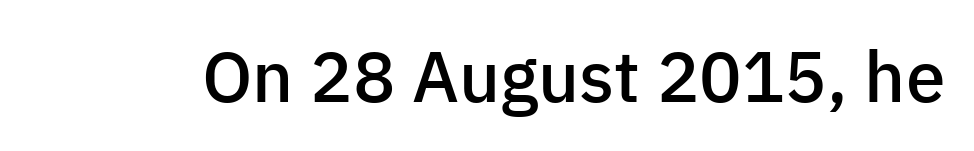
The image shows 71 px semibold sans-serif type, upright; set normal letter spacing, not underlined; low stroke contrast and a medium x-height.
